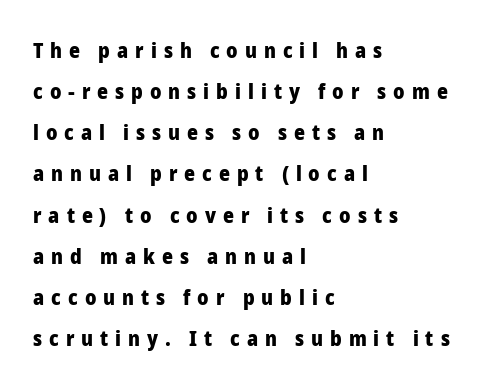
Q: Is the text bold? A: Yes.
Q: Is the text italic (slanted)? A: No, it is upright.
Q: Is the text underlined? A: No.
Q: How is the paragraph aligned? A: Left-aligned.
Q: Is the spacing between letters normal or unusually wide? A: Unusually wide.
Q: Is the spacing between lines tight, normal or loose? A: Loose.
